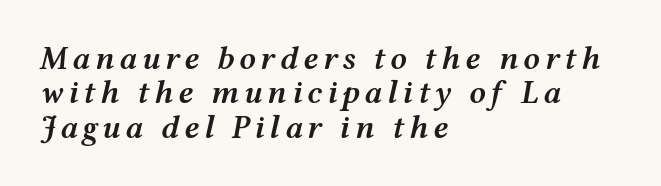
A somewhat darkened texture: the type is semibold rather than bold. This rendering features lettering with no underline. Each line starts at the same left margin while the right side varies. The text carries the slant typical of an italic or oblique font.
